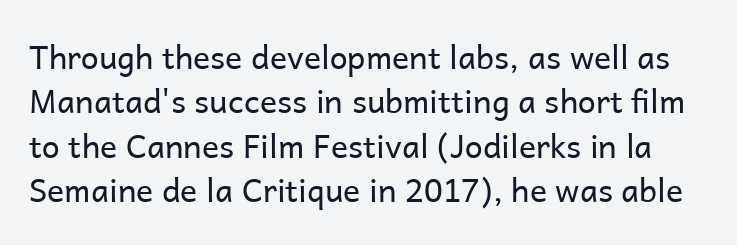
{"serif": "no", "italic": "no", "bold": "no", "weight": "regular", "width": "normal", "stroke_contrast": "low", "x_height": "medium", "monospaced": "no", "underline": "no", "line_spacing": "normal", "line_spacing_ratio": 1.39, "letter_spacing": "normal", "letter_spacing_em": 0.0, "glyph_px": 32}
